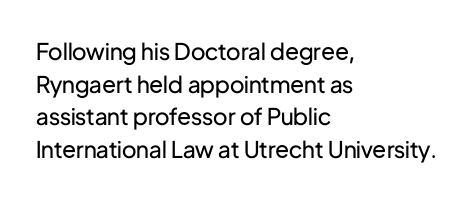
Q: Is the text bold? A: No.
Q: Is the text italic (slanted)? A: No, it is upright.
Q: Is the text underlined? A: No.
Q: How is the paragraph aligned? A: Left-aligned.
Q: Is the spacing between letters normal or unusually wide? A: Normal.
Q: Is the spacing between lines tight, normal or loose? A: Normal.
